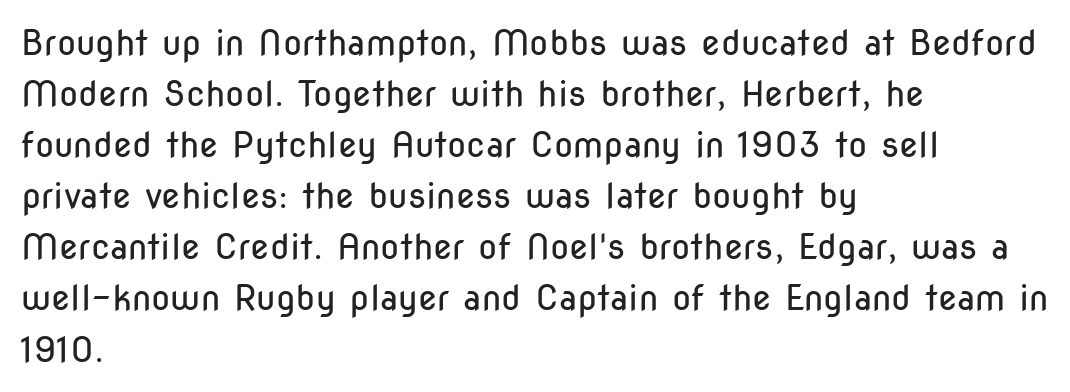
Q: Is the text bold? A: No.
Q: Is the text italic (slanted)? A: No, it is upright.
Q: Is the typeface a serif or a sans-serif typeface? A: Sans-serif.
Q: Is the text underlined? A: No.
Q: How is the paragraph aligned? A: Left-aligned.
Q: Is the spacing between letters normal or unusually wide? A: Normal.
Q: Is the spacing between lines tight, normal or loose? A: Normal.
Q: Width (condensed, normal, or wide)? A: Condensed.
Q: Stroke contrast? A: Low.
Q: x-height? A: Medium.
Q: Monospaced? A: No.
